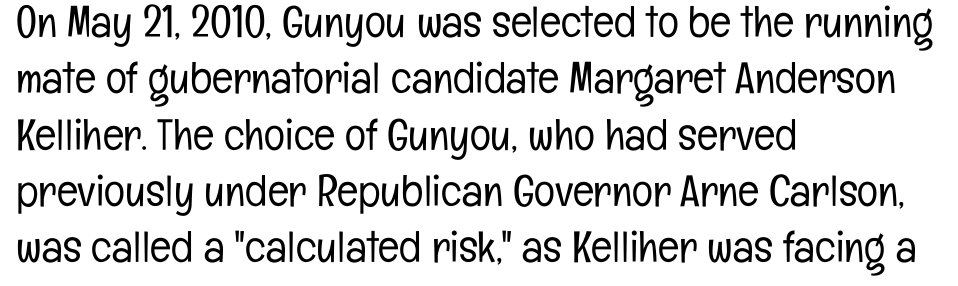
The passage is arranged the way most books set body copy — flush left. Inter-character spacing is left at the font's built-in metrics. Is there much room between lines? A standard amount, neither cramped nor airy. The passage shown is typed in a proportional face where columns would drift. Regarding serifs, this sample does without them.
